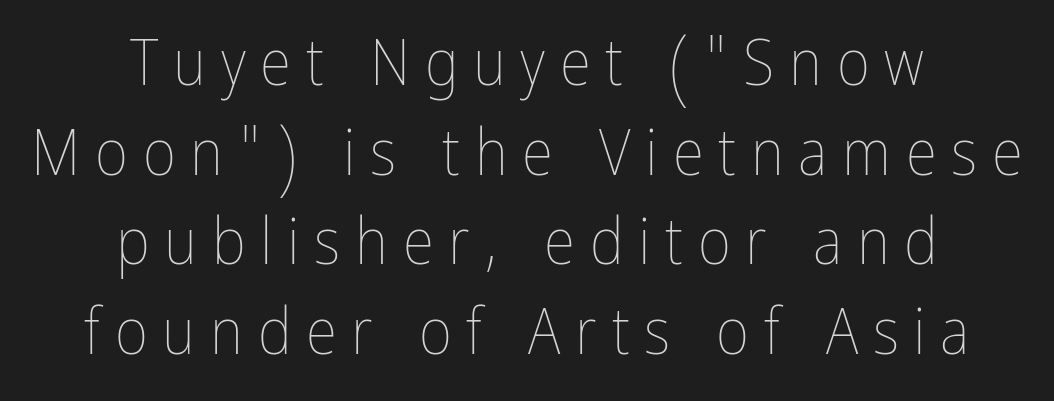
Character widths vary here, with narrow letters taking less room than wide ones. The rendering uses a moderate line-height, typical for paragraphs. Tall strokes in this sample are plumb rather than angled. Decoration check: the copy has no underline. The letterforms sit at book weight or below.
